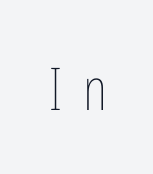
Words appear elongated and porous because spacing is wide. The foot of each line stays bare and open. No extra ink here — the face is not bold. Do the characters align in a grid? No, the font is proportional. A roman cut, with each character standing at attention.
